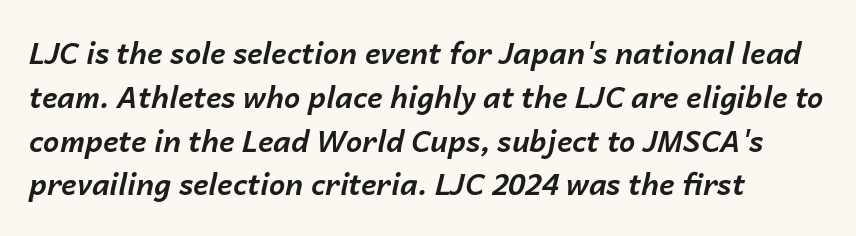
Here the designer chose a conventional face with non-uniform glyph widths. Descenders hang freely into open space. The face used here is rendered with its standard letterfit. Caption: bold face, heavy strokes. Caption: multi-line text, flush left, ragged right.
